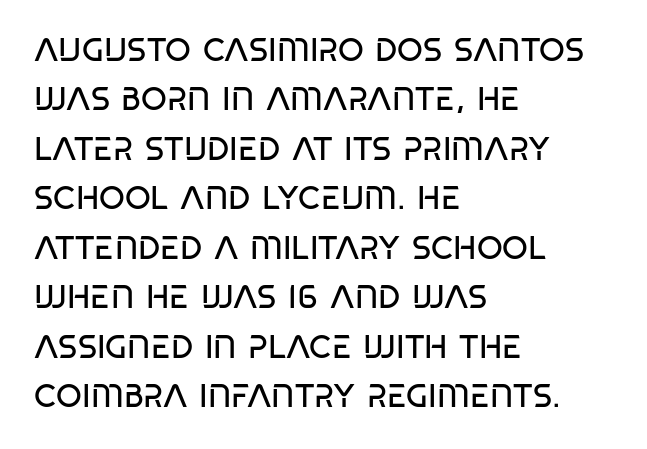
Q: Is the text bold? A: No.
Q: Is the text italic (slanted)? A: No, it is upright.
Q: Is the typeface a serif or a sans-serif typeface? A: Sans-serif.
Q: Is the text underlined? A: No.
Q: How is the paragraph aligned? A: Left-aligned.
Q: Is the spacing between letters normal or unusually wide? A: Normal.
Q: Is the spacing between lines tight, normal or loose? A: Normal.
Q: Width (condensed, normal, or wide)? A: Condensed.
Q: Stroke contrast? A: Low.
Q: x-height? A: Large.
Q: Monospaced? A: No.
